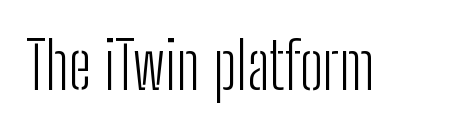
The image shows 65 px light, condensed sans-serif type, upright; set normal letter spacing, not underlined; low stroke contrast and a medium x-height.
